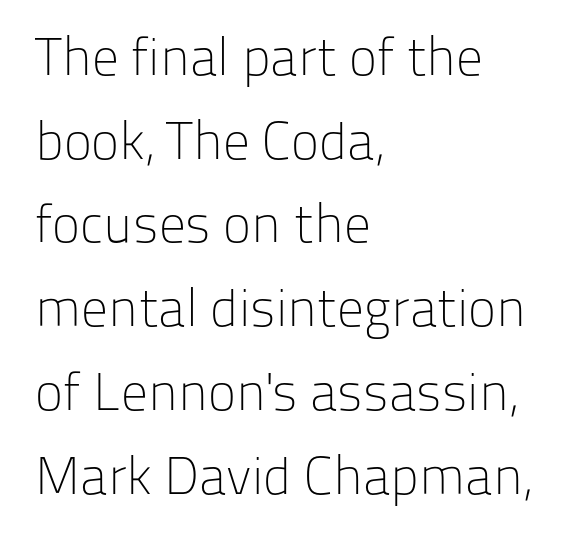
Q: Is the text bold? A: No.
Q: Is the text italic (slanted)? A: No, it is upright.
Q: Is the typeface a serif or a sans-serif typeface? A: Sans-serif.
Q: Is the text underlined? A: No.
Q: How is the paragraph aligned? A: Left-aligned.
Q: Is the spacing between letters normal or unusually wide? A: Normal.
Q: Is the spacing between lines tight, normal or loose? A: Normal.
Q: Width (condensed, normal, or wide)? A: Normal.
Q: Stroke contrast? A: Low.
Q: x-height? A: Medium.
Q: Monospaced? A: No.
